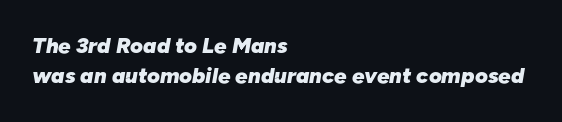
Typographic density is high because the face is bold. This rendering features lettering with no underline. Slant detected: the letters are inclined. The vertical gap from one line to the next is medium. Spacing between characters is what you'd get straight out of the box. Left-aligned paragraph, ragged on the right.
